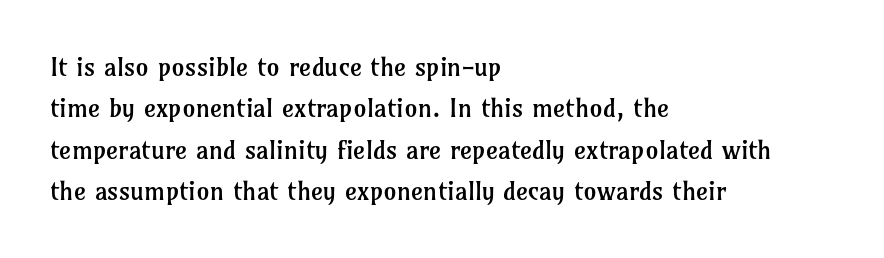
{"italic": "no", "bold": "no", "underline": "no", "align": "left", "line_spacing": "normal", "line_spacing_ratio": 1.59, "letter_spacing": "normal", "letter_spacing_em": 0.0, "glyph_px": 26}
